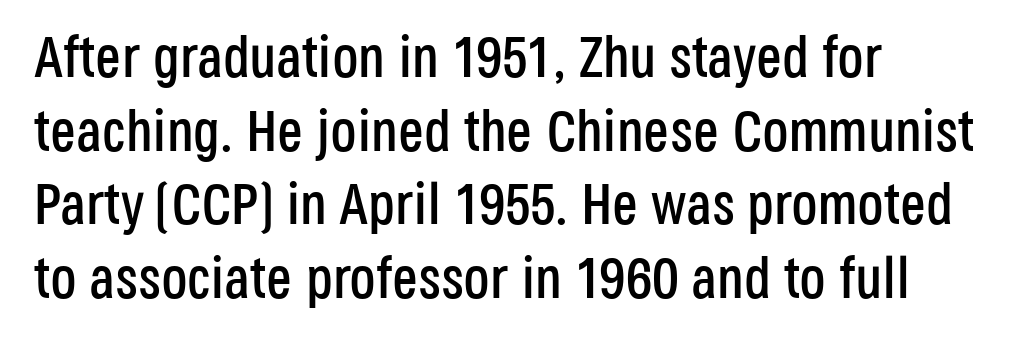
{"serif": "no", "italic": "no", "width": "condensed", "stroke_contrast": "low", "x_height": "large", "monospaced": "no", "underline": "no", "align": "left", "line_spacing": "normal", "line_spacing_ratio": 1.27, "letter_spacing": "normal", "letter_spacing_em": 0.0, "glyph_px": 58}
